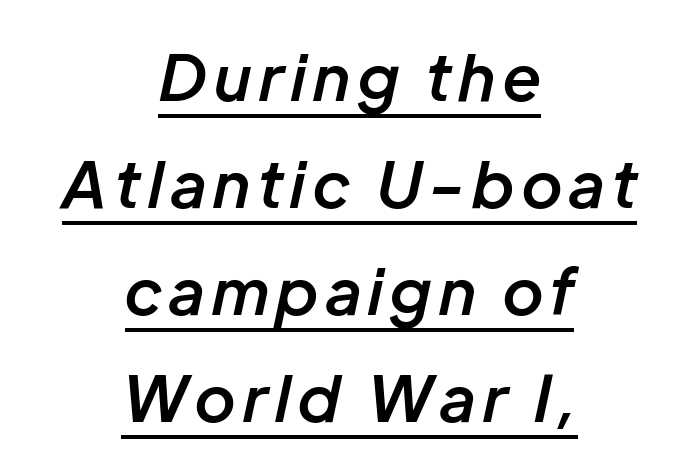
The face used here is proportionally spaced, like ordinary book or web type. The axis of the letterforms is tilted away from vertical. Evenly set lines give the paragraph a standard silhouette. A semibold gives these letters moderate extra thickness, short of bold. The setting favours the middle, as headings and verse often do.
